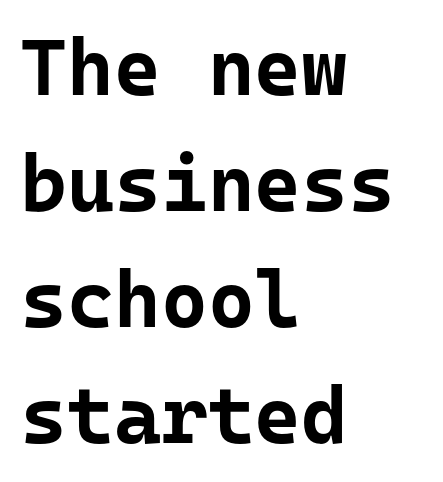
The image shows 80 px bold sans-serif type, upright; set left-aligned, normal line spacing (1.45x), normal letter spacing, not underlined; low stroke contrast and a medium x-height.
